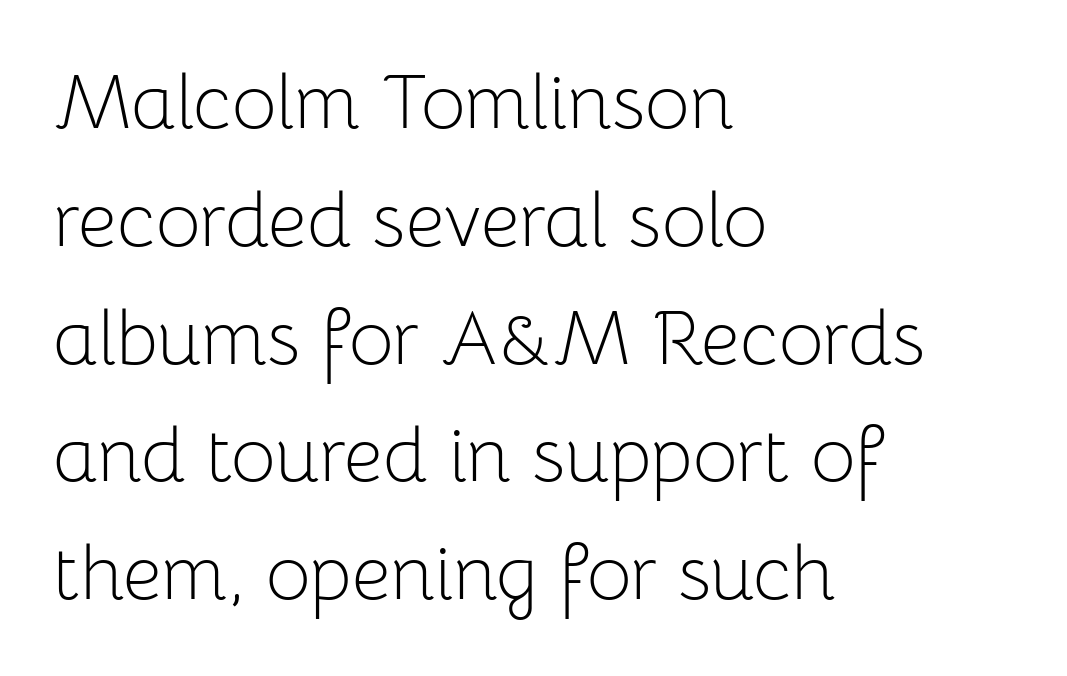
The image shows 77 px light sans-serif type, upright; set left-aligned, normal line spacing (1.53x), normal letter spacing, not underlined; low stroke contrast and a medium x-height.
